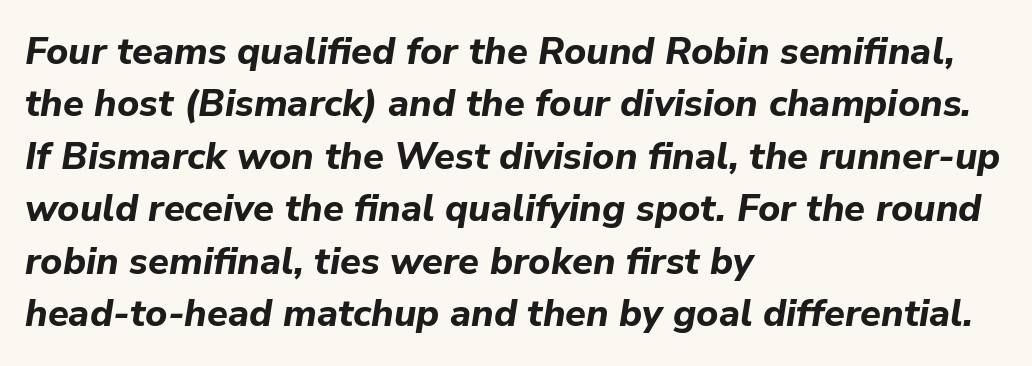
{"italic": "yes", "lean": "right", "slant_degrees": 9, "bold": "yes", "weight": "bold", "width": "normal", "stroke_contrast": "low", "x_height": "medium", "monospaced": "no", "underline": "no", "align": "left", "line_spacing": "normal", "line_spacing_ratio": 1.38, "letter_spacing": "normal", "letter_spacing_em": 0.0, "glyph_px": 38}
